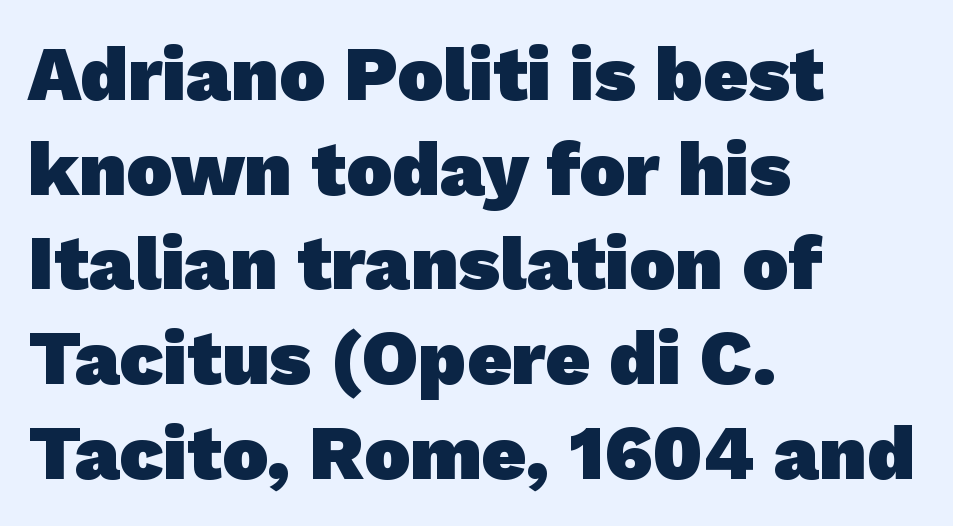
{"serif": "no", "bold": "yes", "weight": "heavy", "width": "normal", "stroke_contrast": "low", "x_height": "medium", "monospaced": "no", "underline": "no", "align": "left", "line_spacing_ratio": 1.23, "letter_spacing": "normal", "letter_spacing_em": 0.0, "glyph_px": 77}
